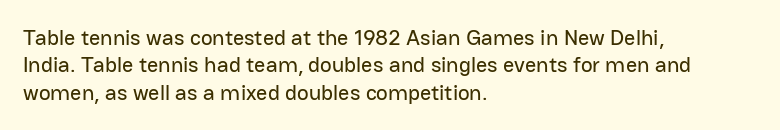
The image shows 22 px text type, upright; set left-aligned, line spacing 1.24x, normal letter spacing, not underlined.
